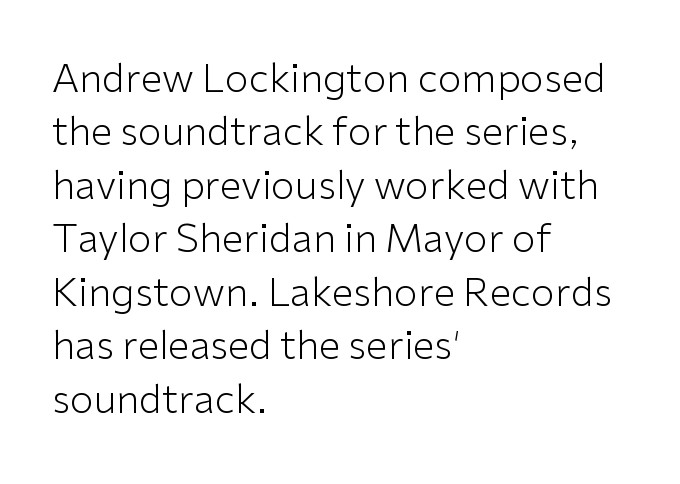
Q: Is the text bold? A: No.
Q: Is the text italic (slanted)? A: No, it is upright.
Q: Is the typeface a serif or a sans-serif typeface? A: Sans-serif.
Q: Is the text underlined? A: No.
Q: How is the paragraph aligned? A: Left-aligned.
Q: Is the spacing between letters normal or unusually wide? A: Normal.
Q: Is the spacing between lines tight, normal or loose? A: Normal.
Q: Width (condensed, normal, or wide)? A: Normal.
Q: Stroke contrast? A: Low.
Q: x-height? A: Medium.
Q: Monospaced? A: No.
